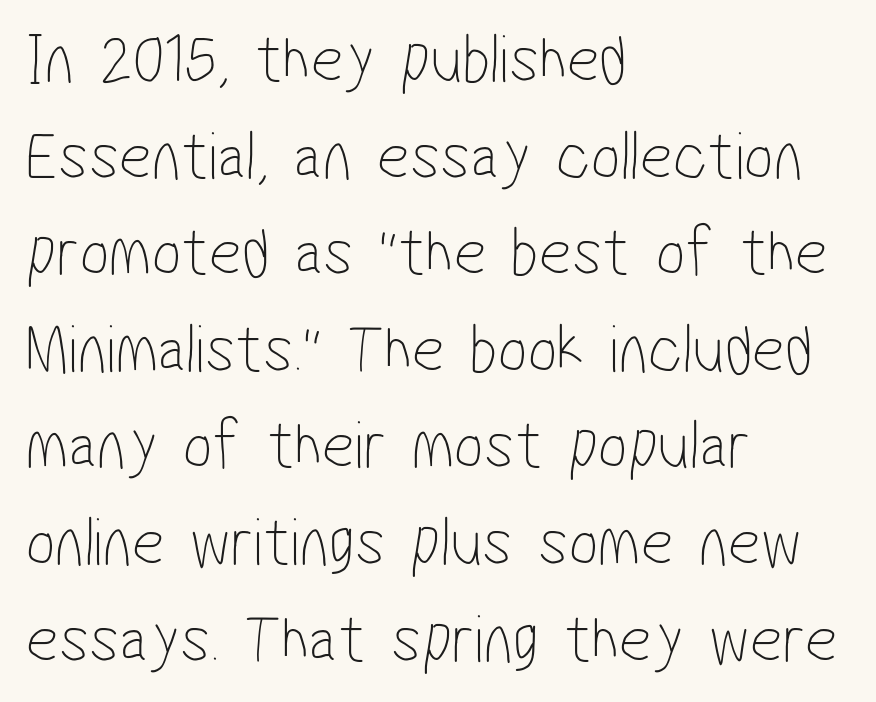
Serifs: no, the terminals of the letterforms are clean. A typesetter would call this proportional, since set widths differ per character. Students, observe: this is what conventionally led text looks like. Compared with typical body copy, the letter spacing here is the same.
